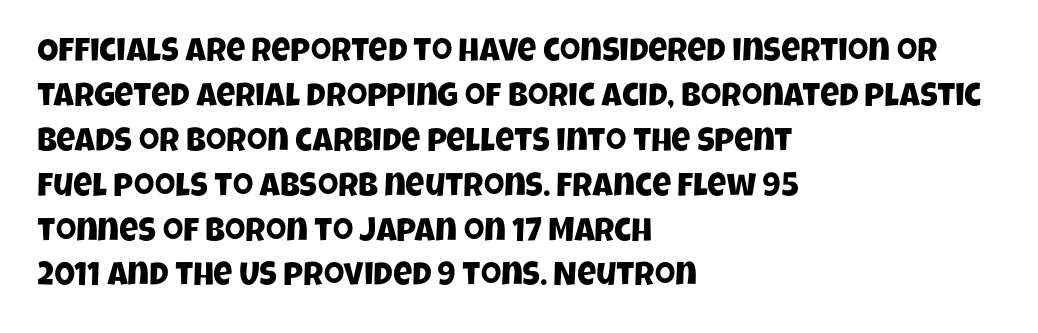
Compared with a centered layout, this one pins lines to the left instead. Successive baselines arrive at the customary interval. Spacing between characters is what you'd get straight out of the box. The letters advance in unequal steps, a hallmark of proportional type. Each letter's strokes conclude bluntly, with no projecting serifs. Plain, unruled lines of type.
